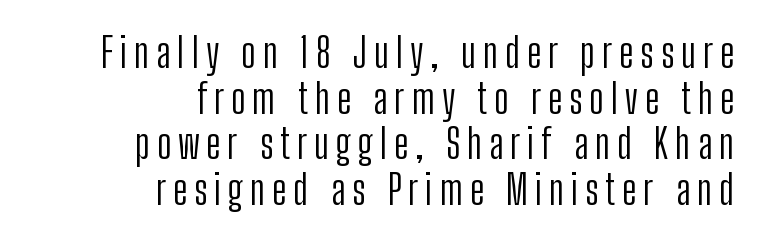
{"serif": "no", "italic": "no", "bold": "no", "weight": "light", "width": "condensed", "stroke_contrast": "low", "x_height": "medium", "monospaced": "no", "underline": "no", "align": "right", "line_spacing": "tight", "line_spacing_ratio": 1.11, "glyph_px": 41}
